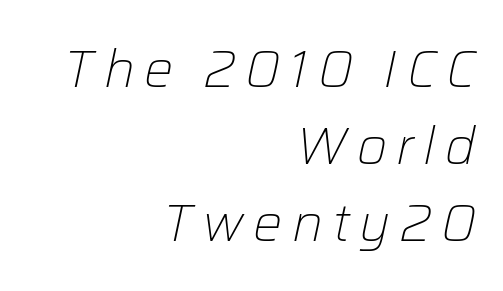
The image shows 52 px light type, italic (leaning right); set right-aligned, normal line spacing (1.48x), not underlined; low stroke contrast and a medium x-height.
